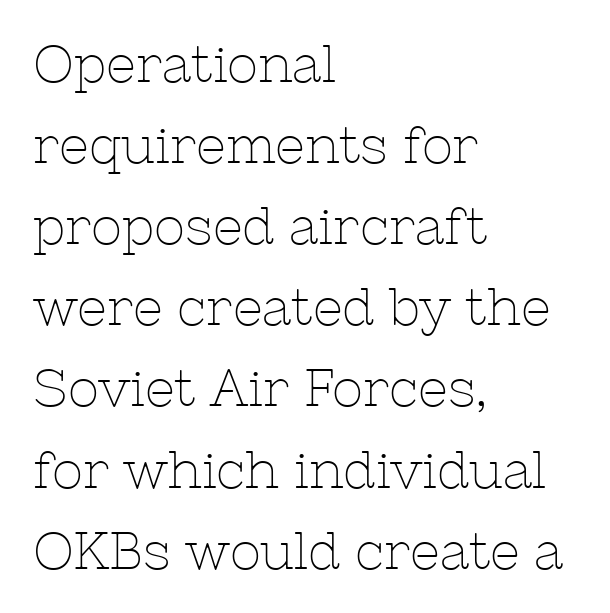
Here the glyphs are tracked normally, forming tight word shapes. Varying glyph widths throughout — classic text-font behaviour. Style check: upright. Regarding leading, the lines here are spaced in the standard way. Heft: none added — not bold. Unlike a clean sans, this face finishes its strokes with serifs.
